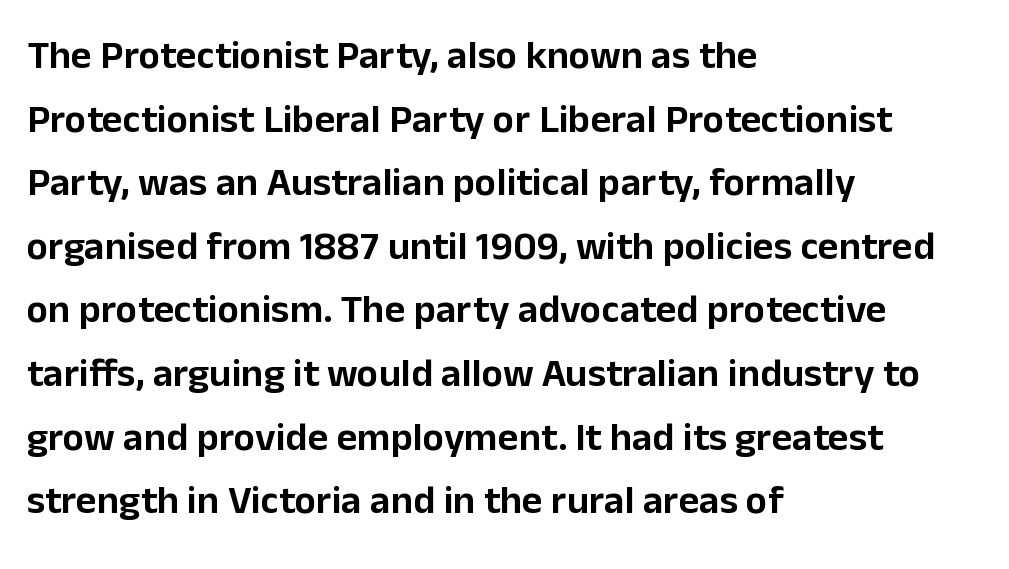
{"serif": "no", "italic": "no", "width": "normal", "stroke_contrast": "low", "x_height": "medium", "monospaced": "no", "underline": "no", "align": "left", "line_spacing": "normal", "line_spacing_ratio": 1.59, "letter_spacing": "normal", "letter_spacing_em": 0.0, "glyph_px": 40}
